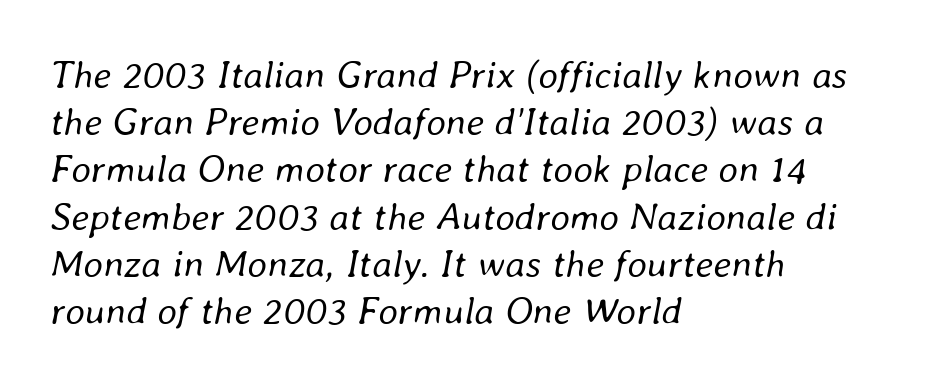
Look at the tracking — it's just the regular setting, nothing added. No word sits above an underline. The typeface has the unassuming heft of standard copy or less. You can tell it's italic because the verticals aren't actually vertical. Every row of glyphs begins at an identical x-position on the left. The passage shown is typed in a proportional face where columns would drift.
